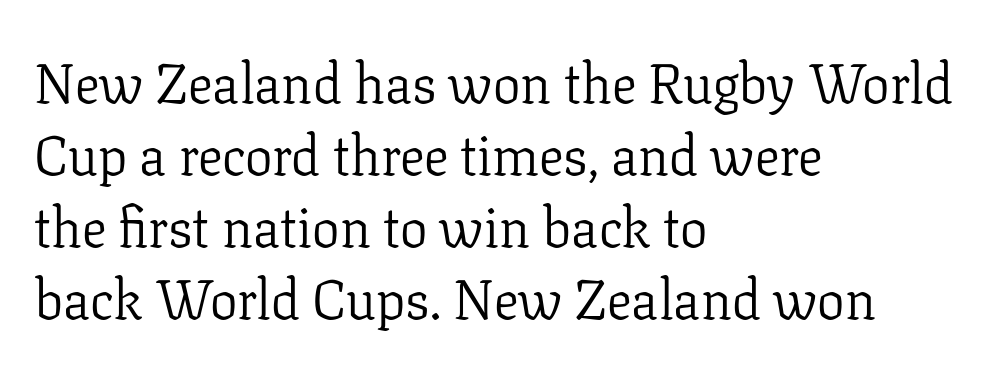
Character widths vary here, with narrow letters taking less room than wide ones. These lines sit exactly where default settings would place them. This sample uses plain, unmodified letter spacing. Weight: in the light-to-regular range. The text block is weighted toward the left margin, trailing off unevenly rightward.
